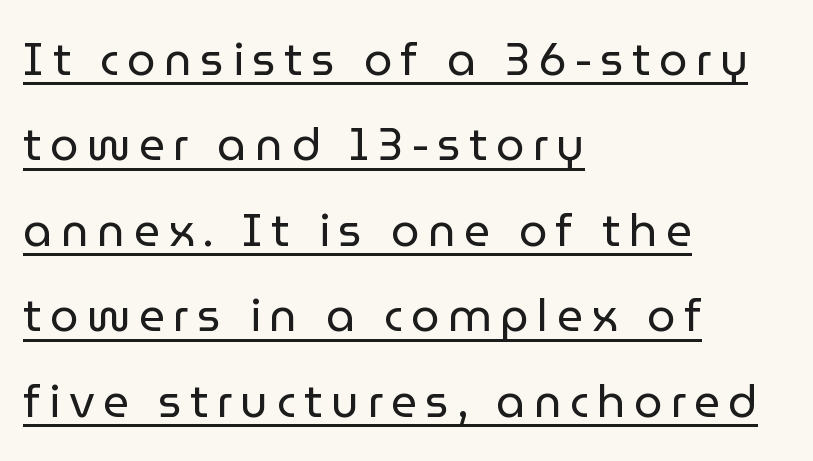
Q: Is the text bold? A: No.
Q: Is the text italic (slanted)? A: No, it is upright.
Q: Is the typeface a serif or a sans-serif typeface? A: Sans-serif.
Q: Is the text underlined? A: Yes.
Q: How is the paragraph aligned? A: Left-aligned.
Q: Is the spacing between lines tight, normal or loose? A: Loose.
Q: Width (condensed, normal, or wide)? A: Normal.
Q: Stroke contrast? A: Low.
Q: x-height? A: Medium.
Q: Monospaced? A: No.
